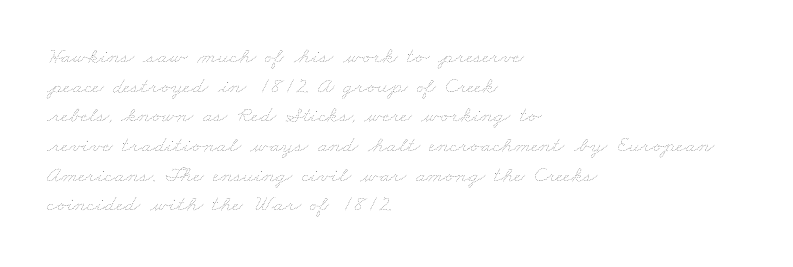
The image shows 23 px text type; set left-aligned, normal line spacing (1.29x), normal letter spacing, not underlined.
